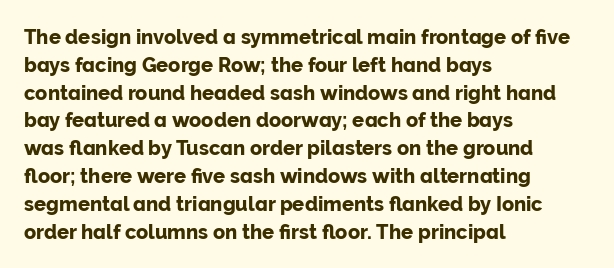
Q: Is the text italic (slanted)? A: No, it is upright.
Q: Is the text underlined? A: No.
Q: How is the paragraph aligned? A: Left-aligned.
Q: Is the spacing between letters normal or unusually wide? A: Normal.
Q: Is the spacing between lines tight, normal or loose? A: Normal.
